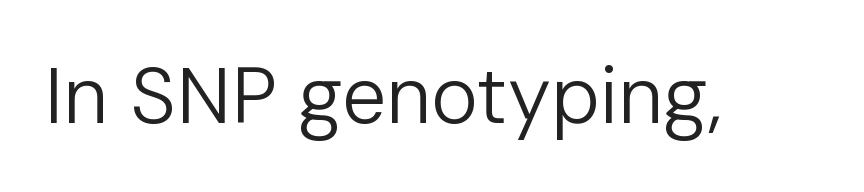
Posture: straight, roman, zero tilt. Ink coverage per letter is moderate at most. Here the designer chose a conventional face with non-uniform glyph widths. This is sans-serif lettering, the kind often seen on screens and signage. What stands out about the letter spacing? Nothing — it is the standard amount.
